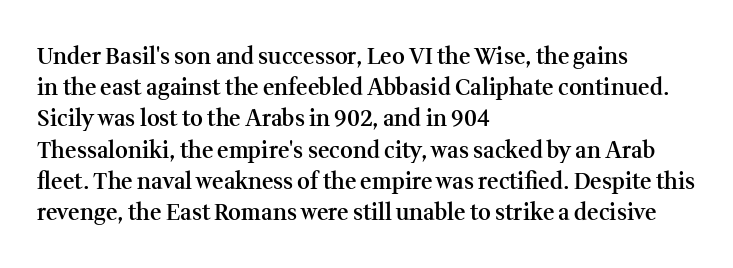
The image shows 22 px text type, upright; set left-aligned, normal line spacing (1.42x), normal letter spacing, not underlined.
